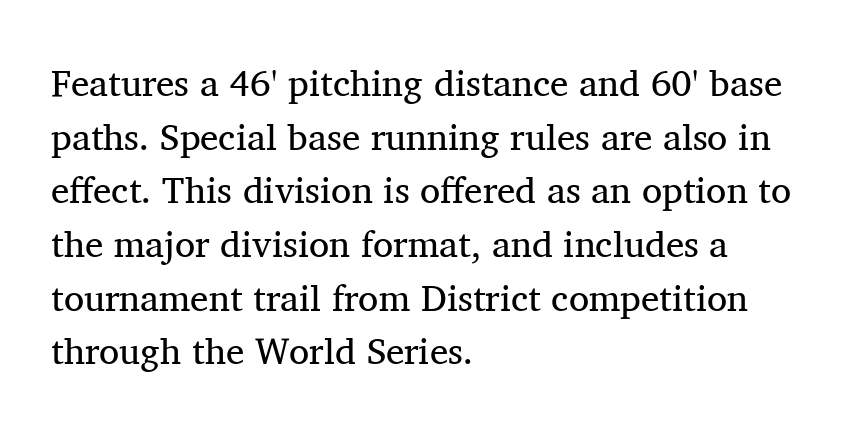
The image shows 37 px regular-weight serif type, upright; set left-aligned, normal line spacing (1.45x), normal letter spacing, not underlined; medium stroke contrast and a medium x-height.
